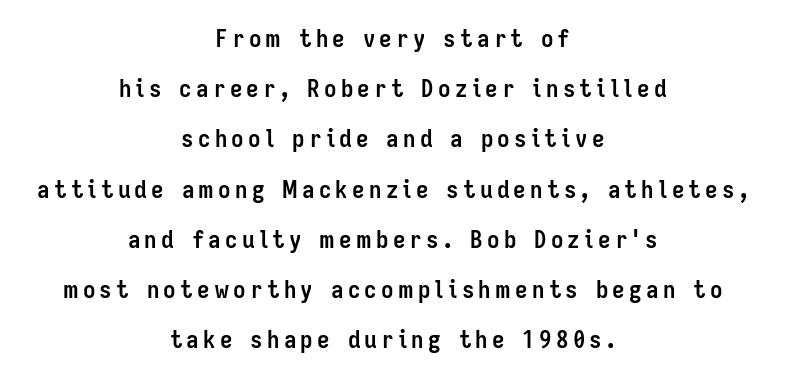
Q: Is the text bold? A: Yes.
Q: Is the text italic (slanted)? A: No, it is upright.
Q: Is the text underlined? A: No.
Q: How is the paragraph aligned? A: Centered.
Q: Is the spacing between lines tight, normal or loose? A: Loose.
